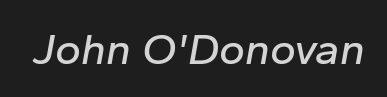
A typesetter would call this proportional, since set widths differ per character. Descenders are the only things crossing below the line. The whole block is typeset with a tilt. The passage shown has conventional tracking throughout.
